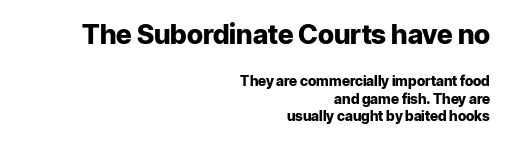
Plain, unruled lines of type. Notice how the passage keeps a crisp vertical edge on the right only. Look at the tracking — it's just the regular setting, nothing added. Bigger letters appear in the top chunk; the bottom chunk is reduced. A normal amount of white space separates one row of letters from the next. The face used here has the dense, thick strokes of a bold.
